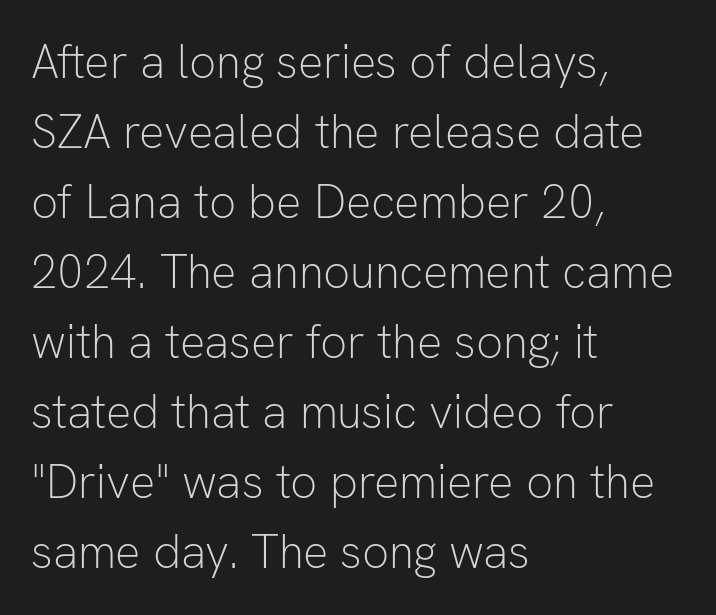
Regarding leading, the lines here are spaced in the standard way. Letterform terminals end flat and unadorned throughout the passage. Every character sits straight up, as roman type does. The rendering uses natural spacing where letterforms have individual widths.
